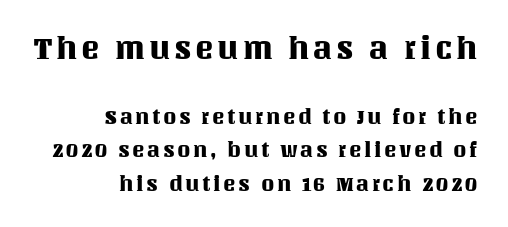
The image shows 31 px text type, upright; set right-aligned, normal line spacing (1.59x), not underlined; the first (top) block is 1.48x larger; medium stroke contrast and a large x-height.
